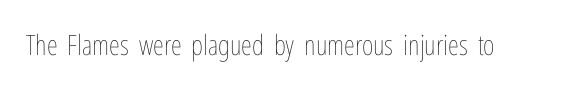
Q: Is the text bold? A: No.
Q: Is the text italic (slanted)? A: No, it is upright.
Q: Is the text underlined? A: No.
Q: Is the spacing between letters normal or unusually wide? A: Normal.
Q: Width (condensed, normal, or wide)? A: Condensed.
Q: Stroke contrast? A: Low.
Q: x-height? A: Medium.
Q: Monospaced? A: No.
